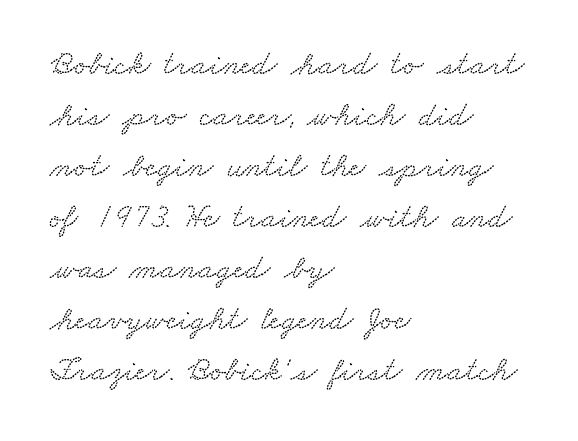
Q: Is the typeface a serif or a sans-serif typeface? A: Serif.
Q: Is the text underlined? A: No.
Q: How is the paragraph aligned? A: Left-aligned.
Q: Is the spacing between letters normal or unusually wide? A: Normal.
Q: Is the spacing between lines tight, normal or loose? A: Normal.
Q: Width (condensed, normal, or wide)? A: Wide.
Q: Stroke contrast? A: Medium.
Q: x-height? A: Small.
Q: Monospaced? A: No.
